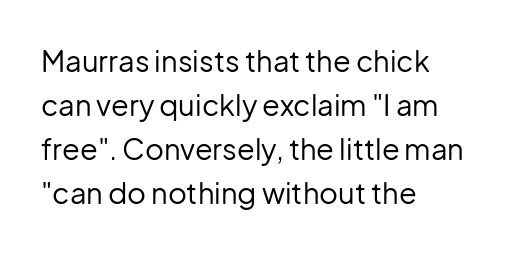
The image shows 29 px regular-weight sans-serif type, upright; set left-aligned, normal line spacing (1.52x), normal letter spacing, not underlined; low stroke contrast and a medium x-height.
